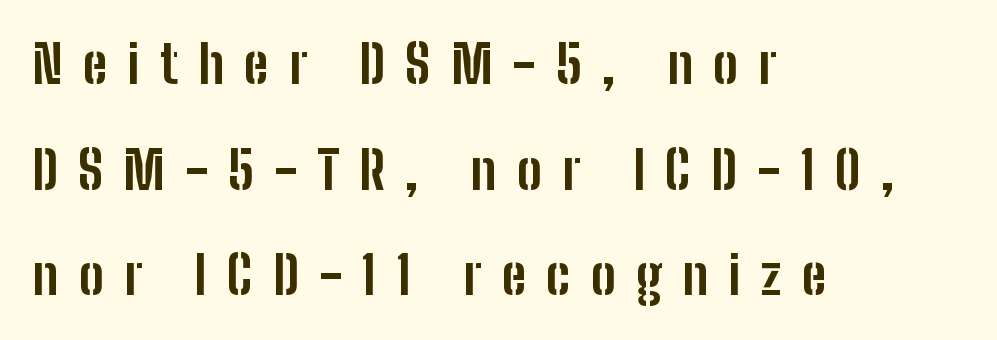
The lines in this sample share a left origin and differ only in where they stop. Does the lettering tilt? It doesn't — this is upright. You could only call the tracking loose — the letters float apart. The rendering uses natural spacing where letterforms have individual widths. Whoever set this chose breathing room over compactness in the vertical rhythm.
